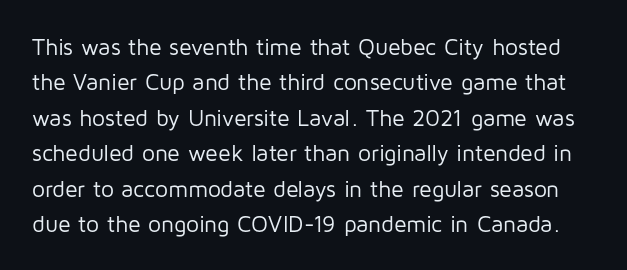
{"italic": "no", "bold": "no", "underline": "no", "line_spacing": "normal", "line_spacing_ratio": 1.54, "letter_spacing": "normal", "letter_spacing_em": 0.0, "glyph_px": 23}
